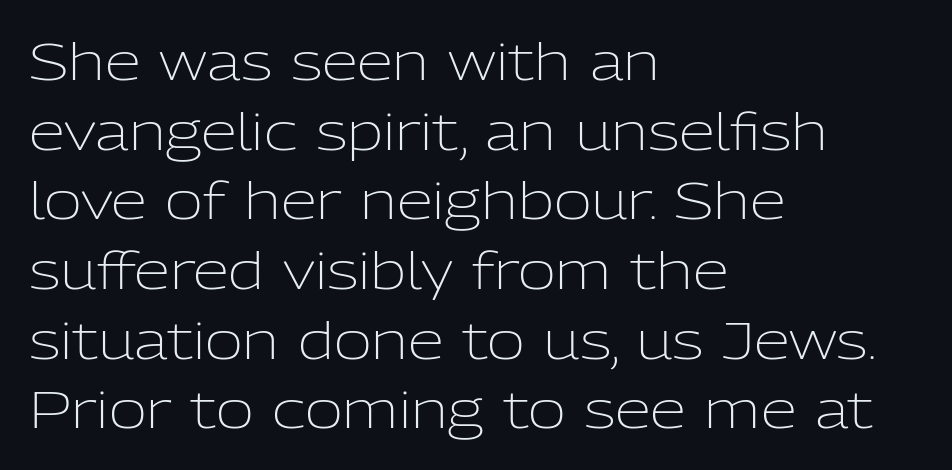
The strokes carry an ordinary text weight at most. Think of a printed novel: that variable character pitch is what you see here. Designer's note — italics off, roman on. This block has exactly the height ordinary leading produces. No feet cap the strokes, marking this as sans-serif type.
